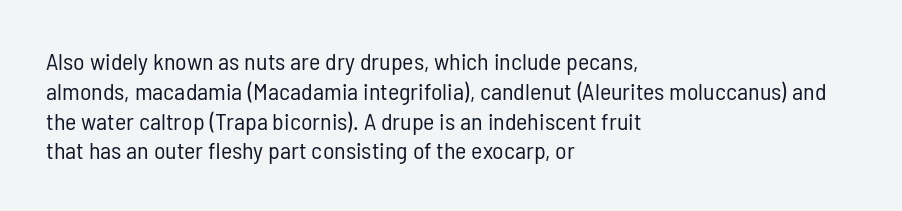
If you drew a line through each stem, it would be perfectly vertical. Tracking value appears to be zero — textbook default spacing. The rag falls on the right side of this text block. The face looks like a standard text weight, possibly lighter. The string is rendered with underlining switched off.
